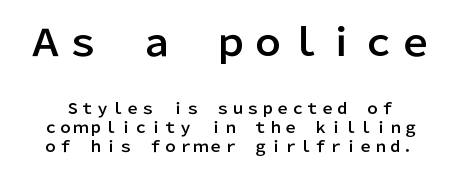
The leading is moderate, giving the passage an even texture. The line texture is even and compact thanks to regular tracking. Visually, the top section dominates because its glyphs are scaled up. The designer went with a sans here, leaving each stem footless.
